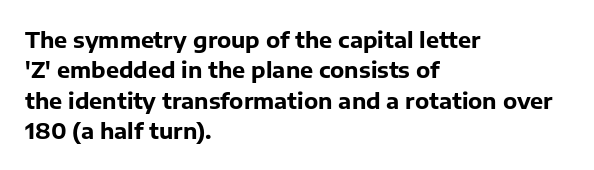
Q: Is the text bold? A: Yes.
Q: Is the text italic (slanted)? A: No, it is upright.
Q: Is the text underlined? A: No.
Q: How is the paragraph aligned? A: Left-aligned.
Q: Is the spacing between letters normal or unusually wide? A: Normal.
Q: Is the spacing between lines tight, normal or loose? A: Normal.
